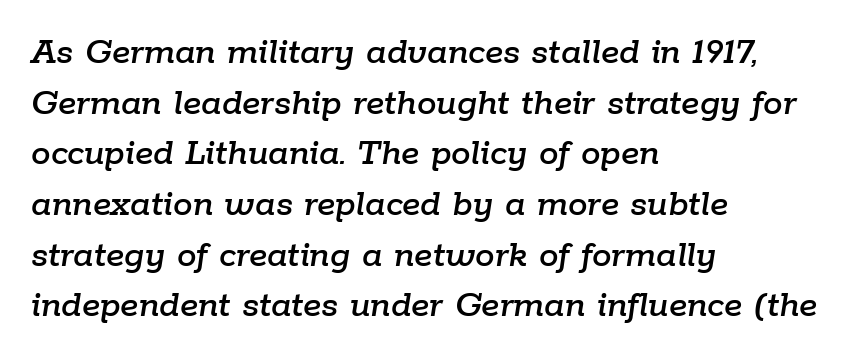
Q: Is the text italic (slanted)? A: Yes, it leans right by about 9 degrees.
Q: Is the text underlined? A: No.
Q: How is the paragraph aligned? A: Left-aligned.
Q: Is the spacing between letters normal or unusually wide? A: Normal.
Q: Is the spacing between lines tight, normal or loose? A: Normal.
Q: Width (condensed, normal, or wide)? A: Normal.
Q: Stroke contrast? A: Low.
Q: x-height? A: Medium.
Q: Monospaced? A: No.
